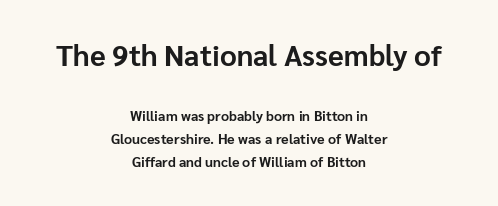
{"serif": "no", "italic": "no", "bold": "yes", "weight": "bold", "width": "normal", "stroke_contrast": "low", "x_height": "medium", "monospaced": "no", "underline": "no", "align": "center", "line_spacing": "normal", "line_spacing_ratio": 1.64, "letter_spacing": "normal", "letter_spacing_em": 0.0, "larger_block": "first", "size_ratio": 2.07, "glyph_px": 29}
